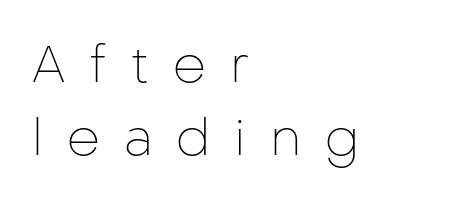
The image shows 52 px thin sans-serif type, upright; set left-aligned, normal line spacing (1.4x), unusually wide letter spacing (+0.46 em), not underlined; low stroke contrast and a medium x-height.
